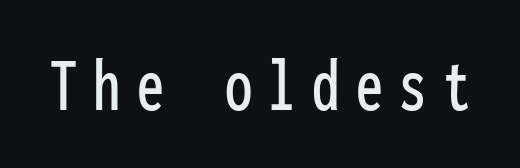
Q: Is the text italic (slanted)? A: No, it is upright.
Q: Is the typeface a serif or a sans-serif typeface? A: Sans-serif.
Q: Is the text underlined? A: No.
Q: Is the spacing between letters normal or unusually wide? A: Unusually wide.
Q: Width (condensed, normal, or wide)? A: Condensed.
Q: Stroke contrast? A: Low.
Q: x-height? A: Medium.
Q: Monospaced? A: Yes.
